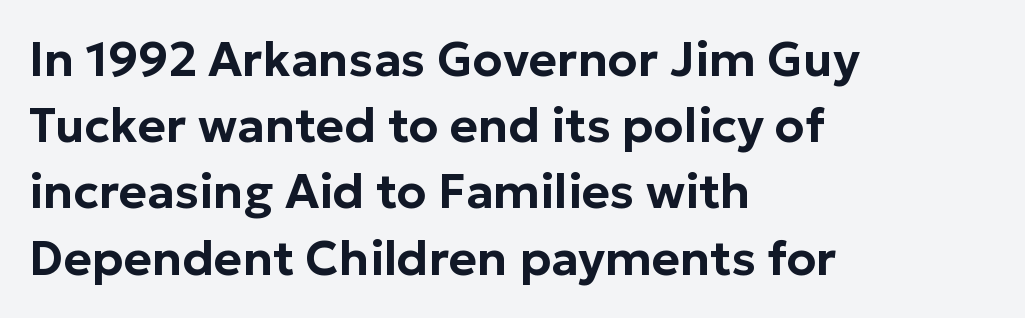
Q: Is the text italic (slanted)? A: No, it is upright.
Q: Is the typeface a serif or a sans-serif typeface? A: Sans-serif.
Q: Is the text underlined? A: No.
Q: How is the paragraph aligned? A: Left-aligned.
Q: Is the spacing between letters normal or unusually wide? A: Normal.
Q: Is the spacing between lines tight, normal or loose? A: Normal.
Q: Width (condensed, normal, or wide)? A: Normal.
Q: Stroke contrast? A: Low.
Q: x-height? A: Medium.
Q: Monospaced? A: No.
